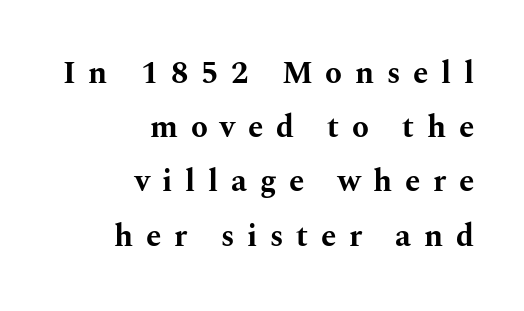
The image shows 31 px bold, wide serif type, upright; set right-aligned, line spacing 1.75x, unusually wide letter spacing (+0.41 em), not underlined; medium stroke contrast and a medium x-height.
